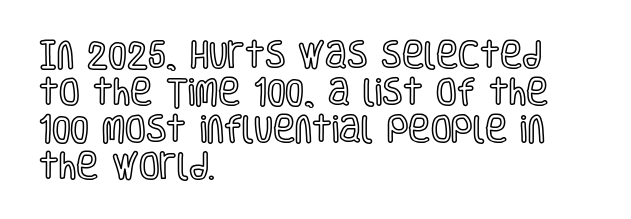
Q: Is the text italic (slanted)? A: No, it is upright.
Q: Is the text underlined? A: No.
Q: How is the paragraph aligned? A: Left-aligned.
Q: Is the spacing between letters normal or unusually wide? A: Normal.
Q: Width (condensed, normal, or wide)? A: Condensed.
Q: x-height? A: Large.
Q: Monospaced? A: No.
